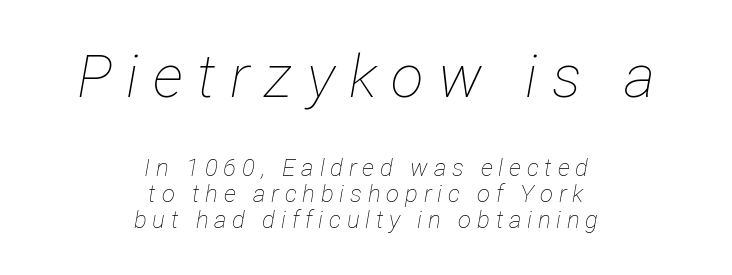
Which of the two is more prominent by size? The first, at the top. Glance below the letters and you will spot only blank space. The strokes carry an ordinary text weight at most. Cramped leading.
